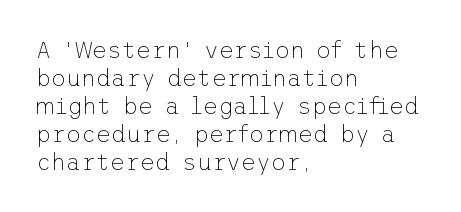
{"italic": "no", "bold": "no", "underline": "no", "align": "left", "line_spacing_ratio": 1.22, "letter_spacing": "normal", "letter_spacing_em": 0.0, "glyph_px": 23}
